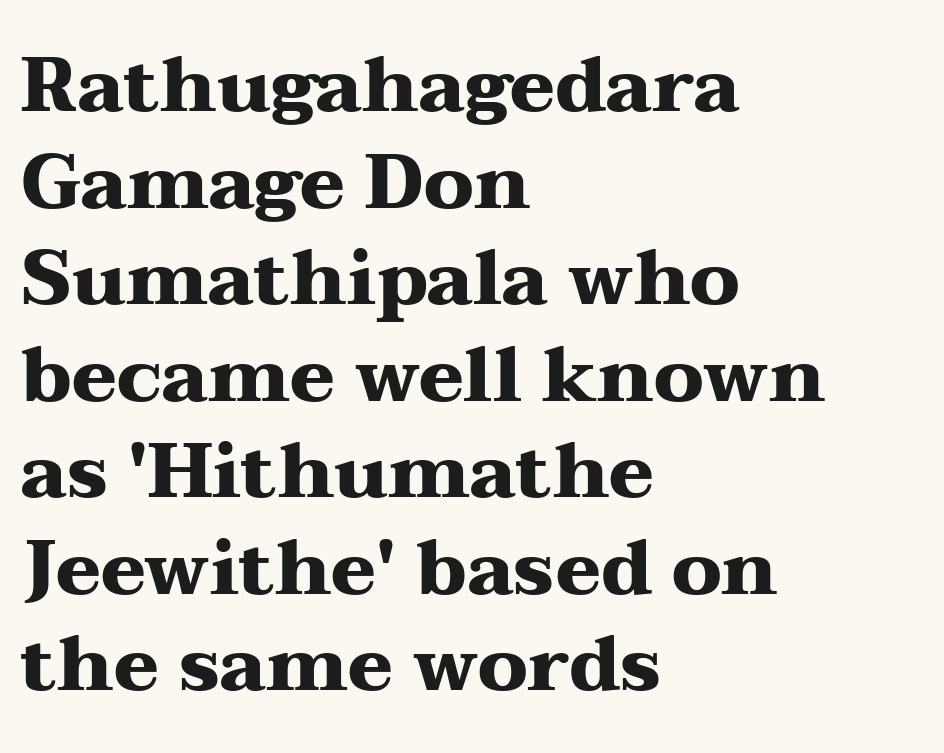
Line beginnings align vertically; line endings do not. Does extra space separate the letters? No, they use regular spacing. Compared with typical paragraphs, the rows here are spaced about the same. The axis of the letterforms is exactly vertical.
